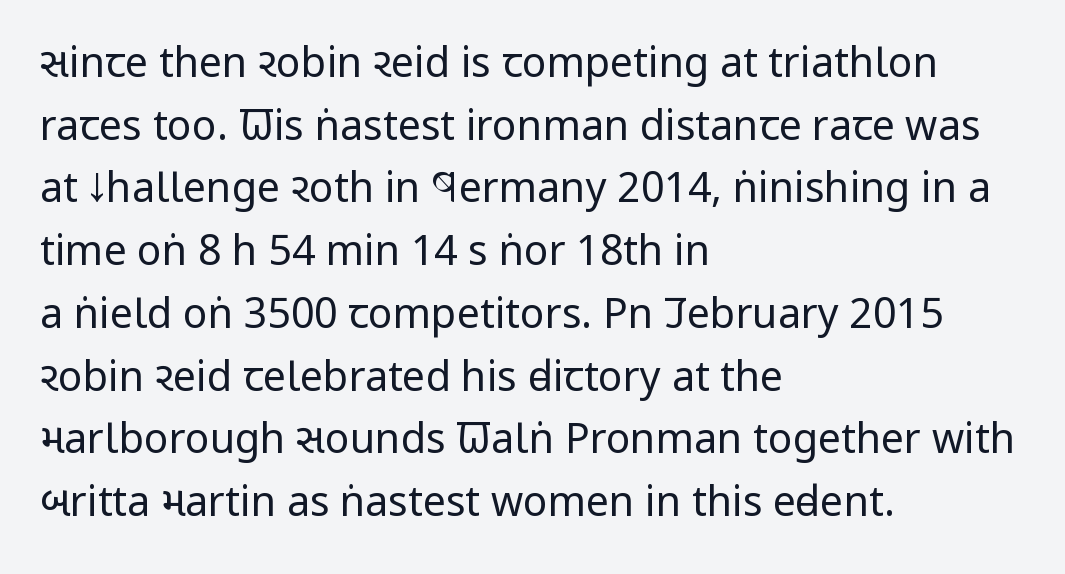
Which margin do the lines hug? The left one — the right edge is uneven. Ink coverage per letter is moderate at most. If you drew a line through each stem, it would be perfectly vertical. In terms of letterspacing, this is plain default setting.
